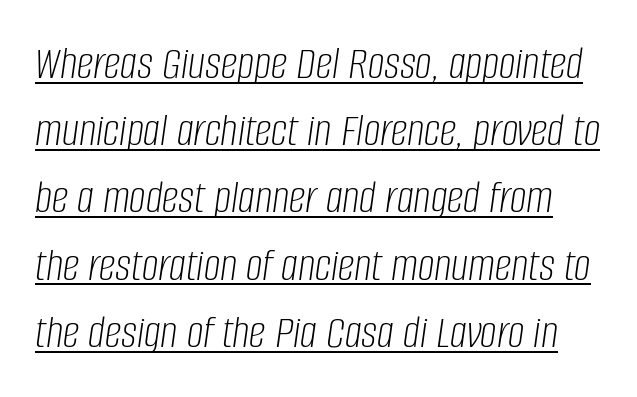
{"italic": "yes", "lean": "right", "slant_degrees": 8, "bold": "no", "weight": "light", "width": "condensed", "stroke_contrast": "low", "x_height": "large", "monospaced": "no", "underline": "yes", "line_spacing": "normal", "line_spacing_ratio": 1.43, "letter_spacing": "normal", "letter_spacing_em": 0.0, "glyph_px": 47}
